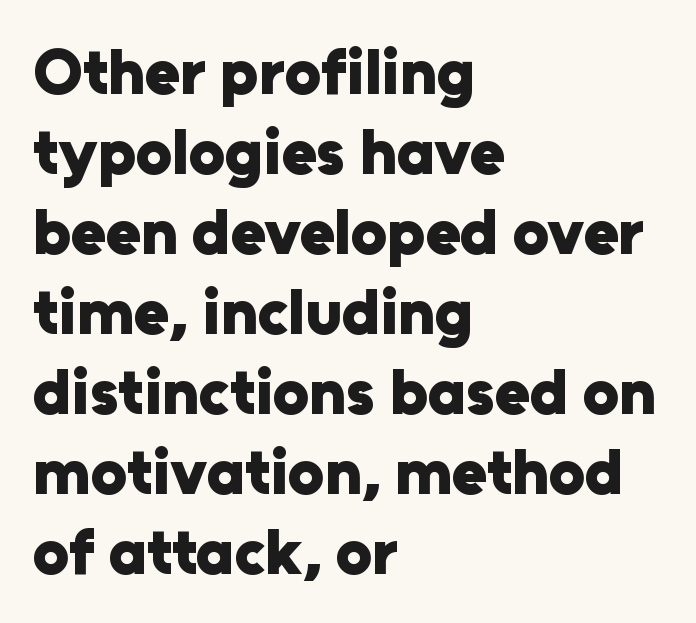
Q: Is the text bold? A: Yes.
Q: Is the text italic (slanted)? A: No, it is upright.
Q: Is the typeface a serif or a sans-serif typeface? A: Sans-serif.
Q: Is the text underlined? A: No.
Q: How is the paragraph aligned? A: Left-aligned.
Q: Is the spacing between letters normal or unusually wide? A: Normal.
Q: Is the spacing between lines tight, normal or loose? A: Normal.
Q: Width (condensed, normal, or wide)? A: Normal.
Q: Stroke contrast? A: Low.
Q: x-height? A: Medium.
Q: Monospaced? A: No.
